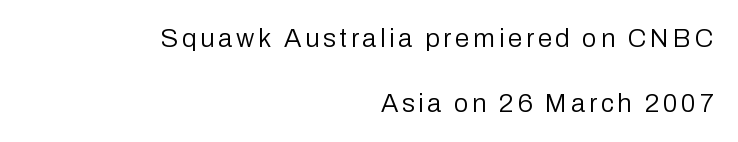
Rule under the text: the space is simply empty. The paragraph has a hard right edge and a soft left edge. Upright lettering throughout. Unbolded letterforms with no extra heft. How would I describe the line gaps? Wide and relaxed.
